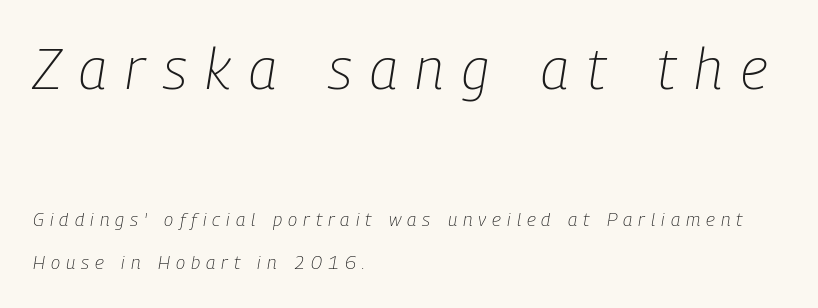
Q: Is the text bold? A: No.
Q: Is the text italic (slanted)? A: Yes, it leans right by about 9 degrees.
Q: Is the text underlined? A: No.
Q: How is the paragraph aligned? A: Left-aligned.
Q: Is the spacing between letters normal or unusually wide? A: Unusually wide.
Q: Is the spacing between lines tight, normal or loose? A: Loose.
Q: Which block of text is set in a larger size, the first (top) or the second (bottom)? A: The first (top) one.
Q: Width (condensed, normal, or wide)? A: Condensed.
Q: Stroke contrast? A: Low.
Q: x-height? A: Medium.
Q: Monospaced? A: No.
